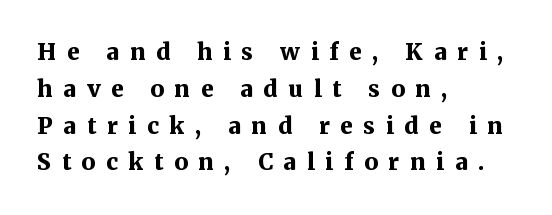
The image shows 23 px bold type, upright; set left-aligned, normal line spacing (1.6x), unusually wide letter spacing (+0.46 em), not underlined.
